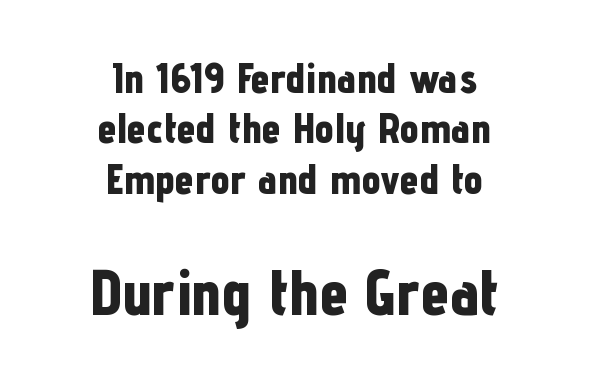
{"serif": "no", "italic": "no", "bold": "yes", "weight": "bold", "width": "condensed", "stroke_contrast": "low", "x_height": "medium", "monospaced": "no", "underline": "no", "align": "center", "line_spacing_ratio": 1.17, "letter_spacing": "normal", "letter_spacing_em": 0.0, "larger_block": "second", "size_ratio": 1.49, "glyph_px": 64}
